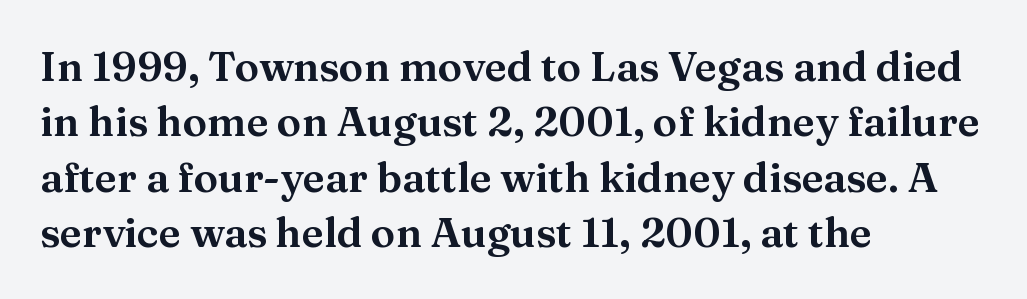
The image shows 41 px serif type, upright; set left-aligned, normal line spacing (1.35x), normal letter spacing, not underlined; medium stroke contrast and a medium x-height.
